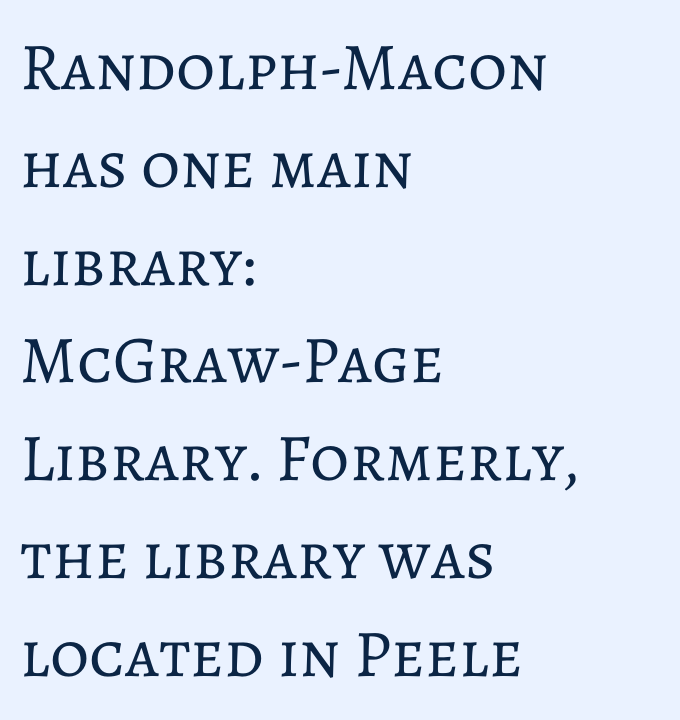
The image shows 67 px regular-weight type, upright; set left-aligned, normal line spacing (1.46x), normal letter spacing, not underlined; low stroke contrast and a medium x-height.
